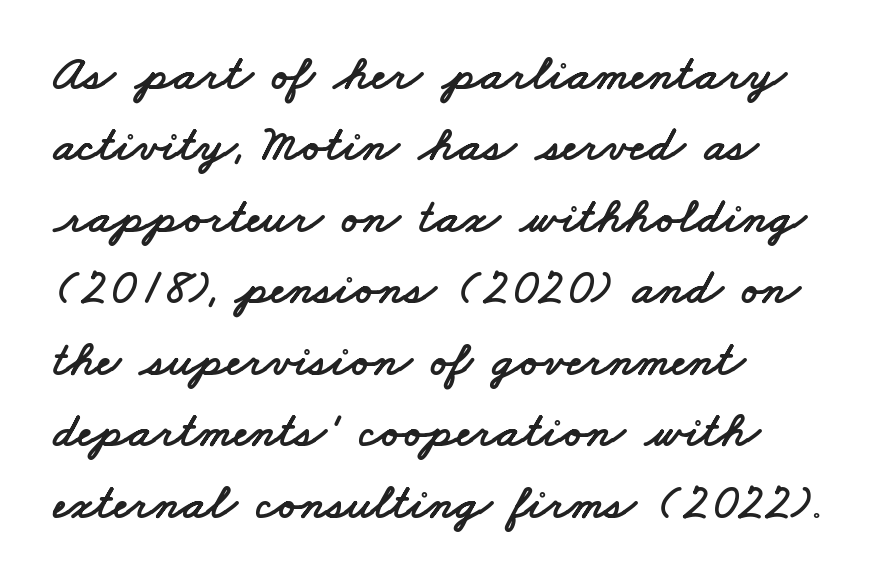
The image shows 50 px wide sans-serif type; set left-aligned, normal line spacing (1.43x), normal letter spacing, not underlined; low stroke contrast and a small x-height.
